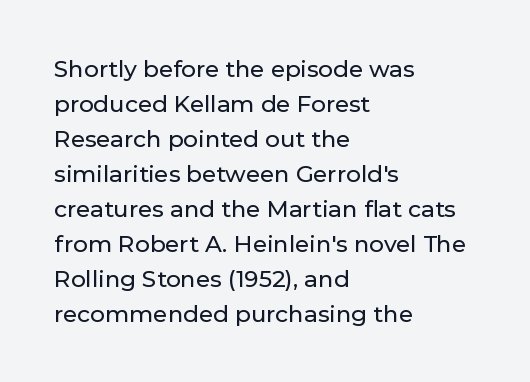
The image shows 23 px text type, upright; set left-aligned, normal line spacing (1.52x), normal letter spacing, not underlined.
